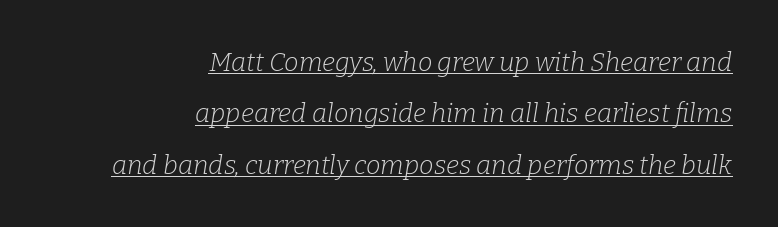
Q: Is the text bold? A: No.
Q: Is the text italic (slanted)? A: Yes, it leans right by about 9 degrees.
Q: Is the text underlined? A: Yes.
Q: How is the paragraph aligned? A: Right-aligned.
Q: Is the spacing between letters normal or unusually wide? A: Normal.
Q: Is the spacing between lines tight, normal or loose? A: Loose.
